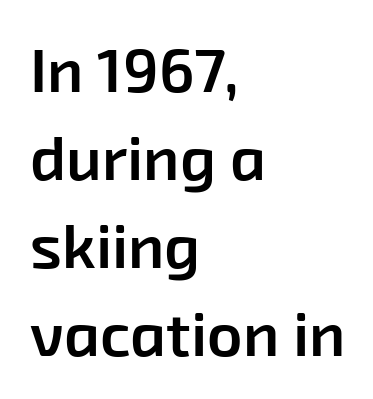
Q: Is the text bold? A: Semi-bold.
Q: Is the typeface a serif or a sans-serif typeface? A: Sans-serif.
Q: Is the text underlined? A: No.
Q: How is the paragraph aligned? A: Left-aligned.
Q: Is the spacing between letters normal or unusually wide? A: Normal.
Q: Is the spacing between lines tight, normal or loose? A: Normal.
Q: Width (condensed, normal, or wide)? A: Normal.
Q: Stroke contrast? A: Low.
Q: x-height? A: Medium.
Q: Monospaced? A: No.
